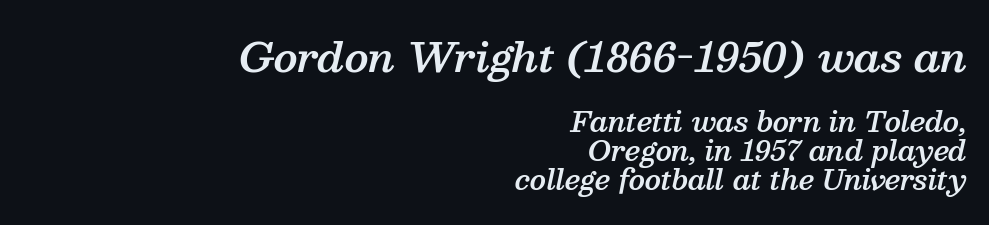
{"serif": "yes", "italic": "yes", "lean": "right", "slant_degrees": 13, "bold": "semi", "weight": "semibold", "width": "normal", "stroke_contrast": "medium", "x_height": "medium", "monospaced": "no", "underline": "no", "align": "right", "line_spacing": "tight", "line_spacing_ratio": 1.09, "letter_spacing": "normal", "letter_spacing_em": 0.0, "larger_block": "first", "size_ratio": 1.48, "glyph_px": 40}
